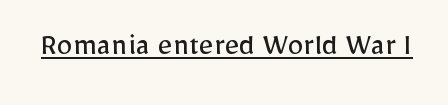
Has an underline been added? It has. I'd call this a sans setting — the letters go barefoot. No italicization has been applied; the sample stays upright. The typesetting does not lean heavy: it is not bold. You could call the tracking neutral — neither tight nor loose.
